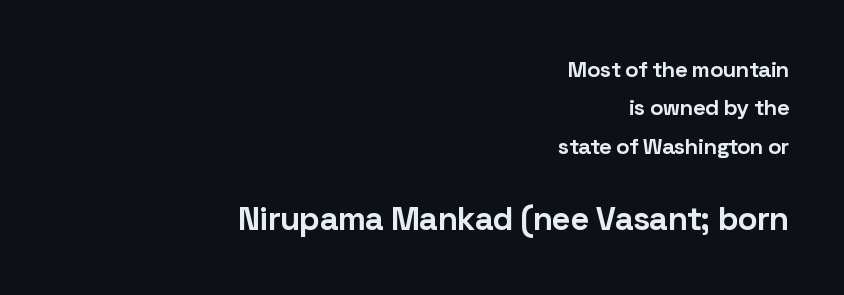
The image shows 33 px bold sans-serif type, upright; set right-aligned, line spacing 1.75x, normal letter spacing, not underlined; the second (bottom) block is 1.5x larger; low stroke contrast and a medium x-height.
